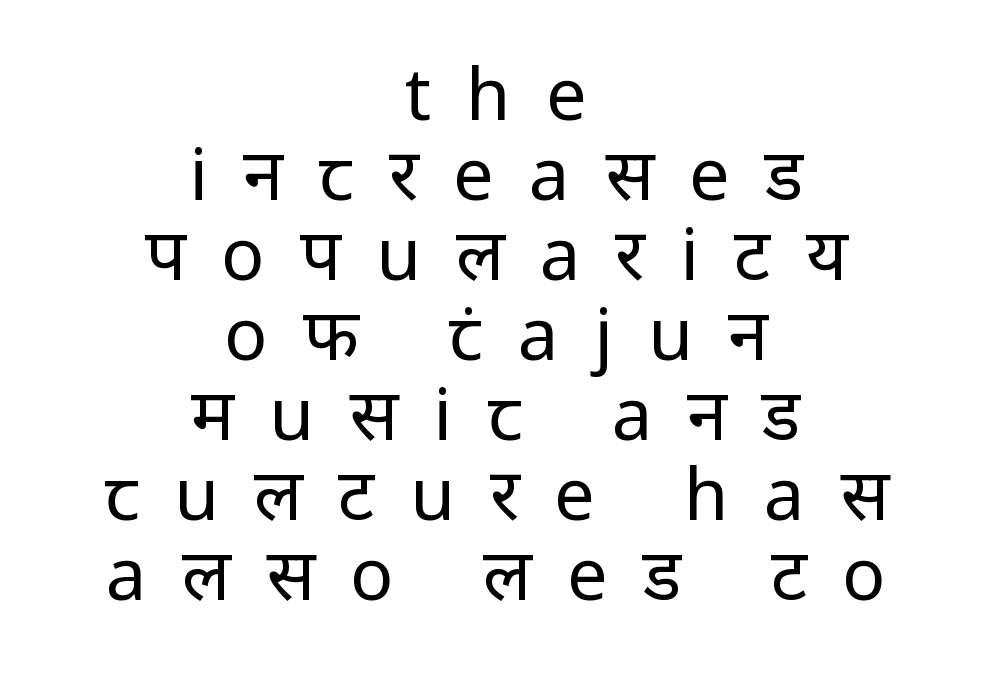
The image shows 72 px regular-weight sans-serif type, upright; set centered, tight line spacing (1.11x), unusually wide letter spacing (+0.49 em), not underlined; low stroke contrast and a medium x-height.
